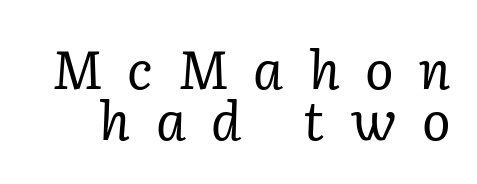
Q: Is the text bold? A: No.
Q: Is the text italic (slanted)? A: Yes, it leans right by about 2 degrees.
Q: Is the typeface a serif or a sans-serif typeface? A: Serif.
Q: Is the text underlined? A: No.
Q: Is the spacing between letters normal or unusually wide? A: Unusually wide.
Q: Is the spacing between lines tight, normal or loose? A: Tight.
Q: Width (condensed, normal, or wide)? A: Normal.
Q: Stroke contrast? A: Low.
Q: x-height? A: Medium.
Q: Monospaced? A: No.
